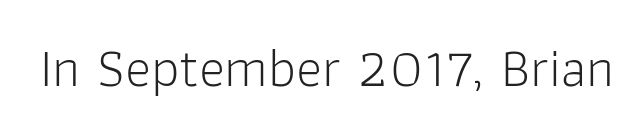
{"serif": "no", "italic": "no", "bold": "no", "weight": "light", "width": "normal", "stroke_contrast": "low", "x_height": "medium", "monospaced": "no", "underline": "no", "letter_spacing": "normal", "letter_spacing_em": 0.0, "glyph_px": 55}
